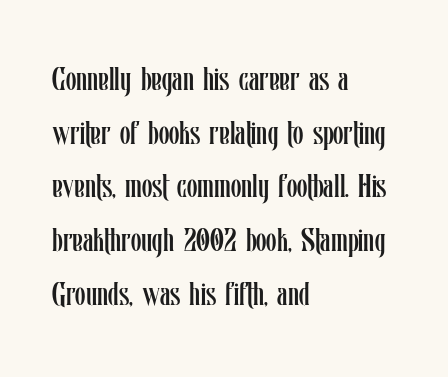
The image shows 34 px regular-weight, condensed type, upright; set left-aligned, normal line spacing (1.58x), normal letter spacing, not underlined; low stroke contrast and a medium x-height.
